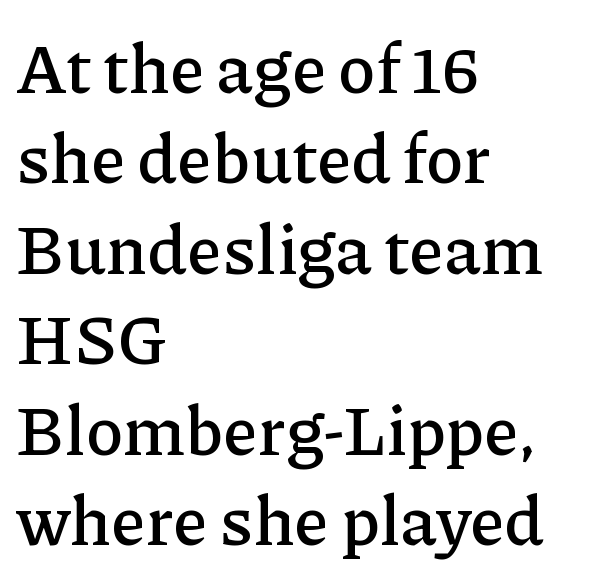
The image shows 69 px serif type, upright; set left-aligned, normal line spacing (1.31x), normal letter spacing, not underlined; low stroke contrast and a medium x-height.
